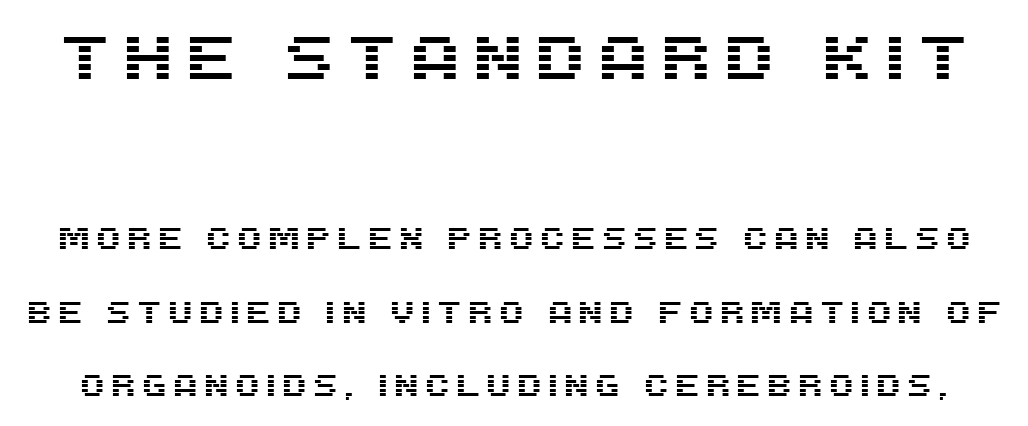
Grotesque or geometric, the face here clearly has no serifs. The letters advance in unequal steps, a hallmark of proportional type. When letters stand straight like this, we call the style roman or upright. Descenders hang freely into open space. Reading top to bottom, the characters get smaller at the block break. The block of text is sparse from top to bottom, with ample space between rows.
